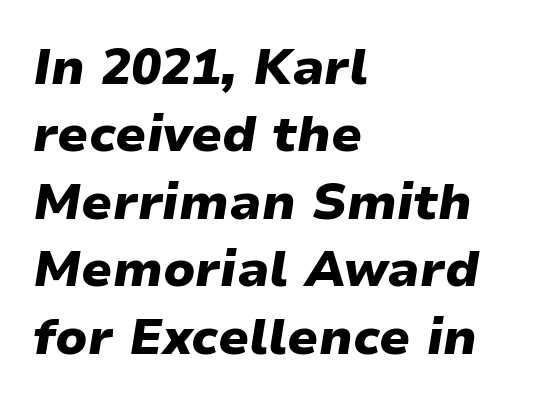
Q: Is the text bold? A: Yes.
Q: Is the text italic (slanted)? A: Yes, it leans right by about 9 degrees.
Q: Is the text underlined? A: No.
Q: How is the paragraph aligned? A: Left-aligned.
Q: Is the spacing between letters normal or unusually wide? A: Normal.
Q: Is the spacing between lines tight, normal or loose? A: Normal.
Q: Width (condensed, normal, or wide)? A: Normal.
Q: Stroke contrast? A: Low.
Q: x-height? A: Medium.
Q: Monospaced? A: No.
